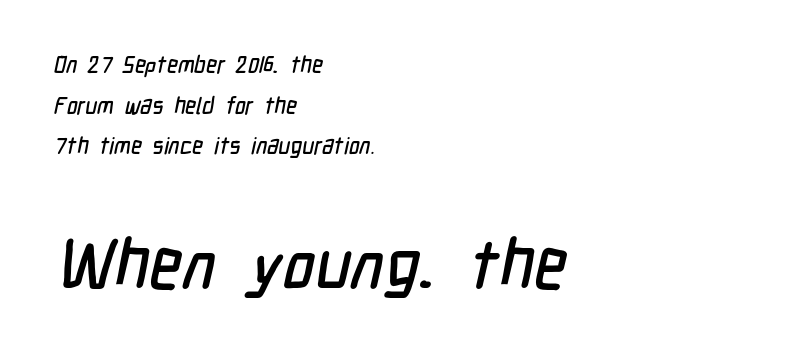
This is sans-serif lettering, the kind often seen on screens and signage. Character widths vary here, with narrow letters taking less room than wide ones. Tracking value appears to be zero — textbook default spacing. Scale increases going downward across the two blocks. Reading down the block, your eye returns to a fixed left position each line.
